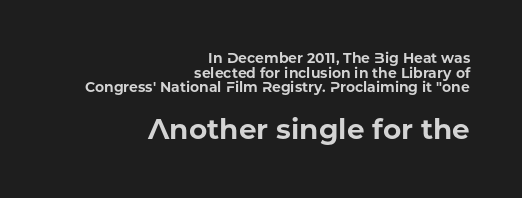
The image shows 28 px bold sans-serif type, upright; set right-aligned, tight line spacing (1.04x), normal letter spacing, not underlined; the second (bottom) block is 2.0x larger; low stroke contrast and a medium x-height.
